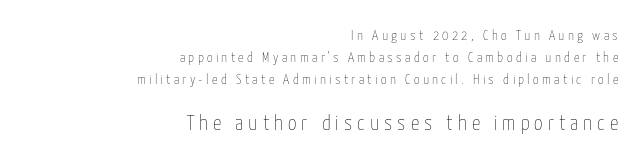
The horizontal fit of the characters is loose and conspicuously gappy. These lines sit exactly where default settings would place them. Glance below the letters and you will spot only blank space. When letters stand straight like this, we call the style roman or upright. The typesetter chose a ragged-left arrangement here.
